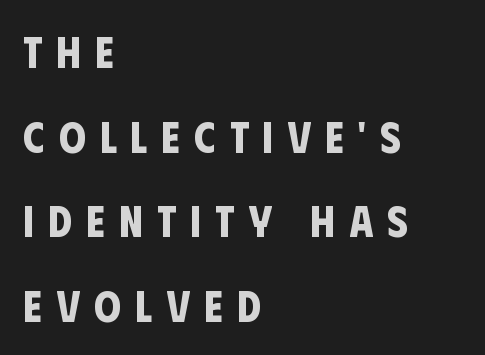
Q: Is the text bold? A: Yes.
Q: Is the typeface a serif or a sans-serif typeface? A: Sans-serif.
Q: Is the text underlined? A: No.
Q: How is the paragraph aligned? A: Left-aligned.
Q: Is the spacing between letters normal or unusually wide? A: Unusually wide.
Q: Is the spacing between lines tight, normal or loose? A: Loose.
Q: Width (condensed, normal, or wide)? A: Condensed.
Q: Stroke contrast? A: Low.
Q: x-height? A: Large.
Q: Monospaced? A: No.
